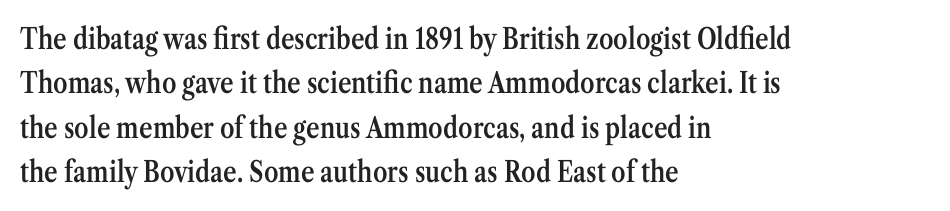
The image shows 29 px semibold, condensed serif type, upright; set left-aligned, normal line spacing (1.53x), normal letter spacing, not underlined; medium stroke contrast and a medium x-height.
